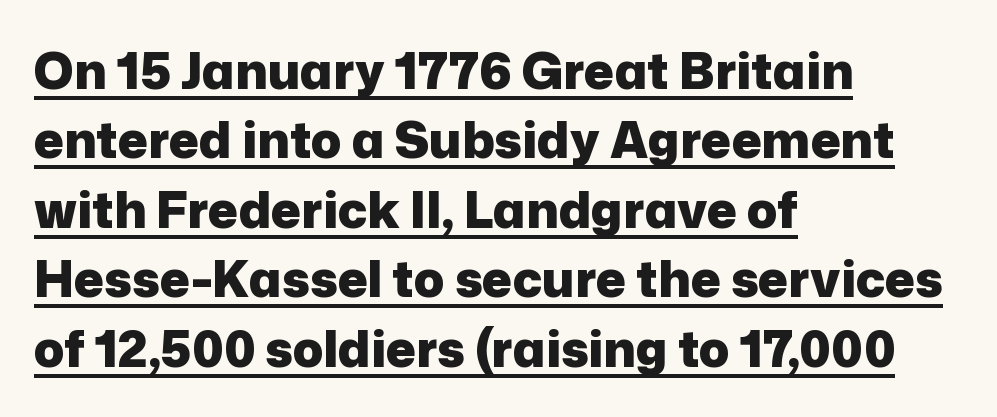
The image shows 50 px heavy sans-serif type, upright; set left-aligned, normal line spacing (1.39x), normal letter spacing, underlined; low stroke contrast and a medium x-height.
